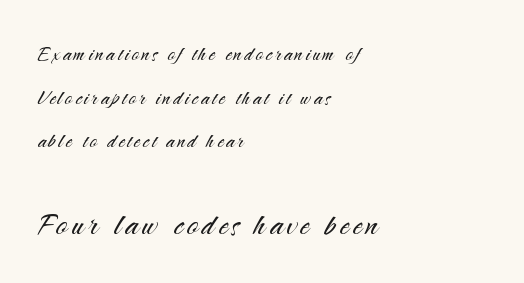
{"serif": "no", "bold": "no", "weight": "light", "width": "normal", "stroke_contrast": "medium", "x_height": "small", "monospaced": "no", "underline": "no", "align": "left", "line_spacing_ratio": 1.75, "larger_block": "second", "size_ratio": 1.52, "glyph_px": 38}
